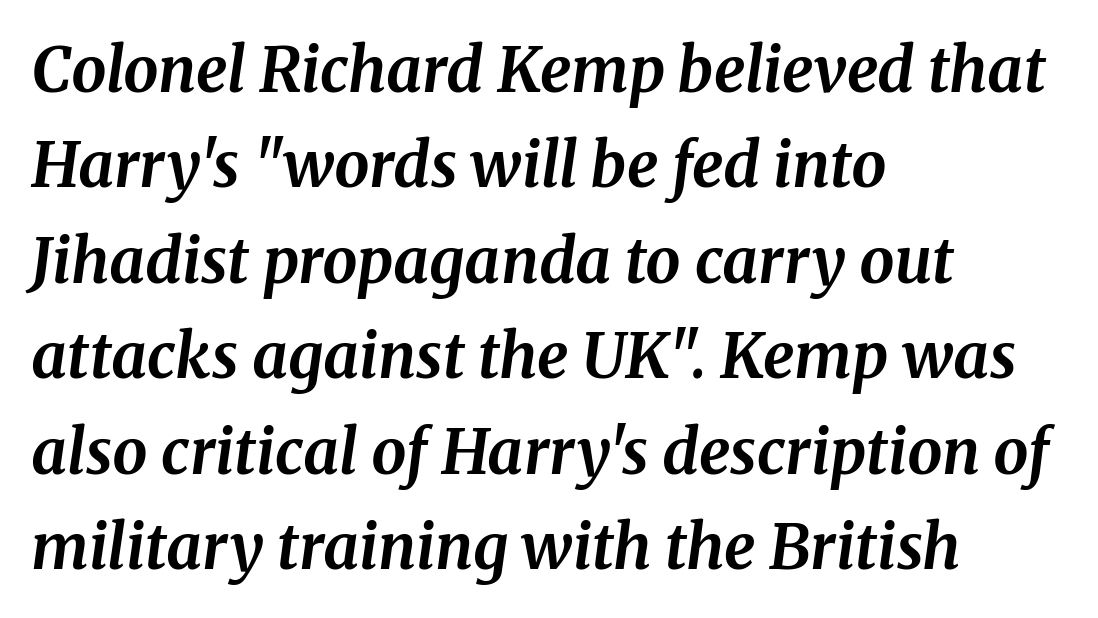
Q: Is the text bold? A: Yes.
Q: Is the text italic (slanted)? A: Yes, it leans right by about 8 degrees.
Q: Is the typeface a serif or a sans-serif typeface? A: Serif.
Q: Is the text underlined? A: No.
Q: How is the paragraph aligned? A: Left-aligned.
Q: Is the spacing between letters normal or unusually wide? A: Normal.
Q: Is the spacing between lines tight, normal or loose? A: Normal.
Q: Width (condensed, normal, or wide)? A: Normal.
Q: Stroke contrast? A: Medium.
Q: x-height? A: Medium.
Q: Monospaced? A: No.
